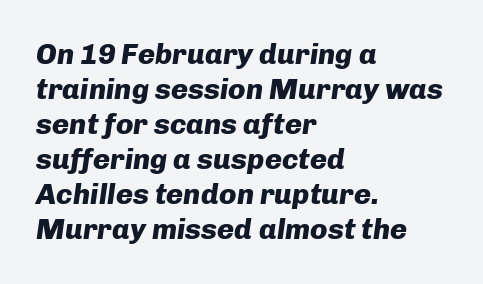
{"italic": "yes", "lean": "right", "slant_degrees": 8, "bold": "yes", "weight": "heavy", "width": "normal", "stroke_contrast": "low", "x_height": "medium", "monospaced": "no", "underline": "no", "align": "left", "line_spacing_ratio": 1.21, "letter_spacing": "normal", "letter_spacing_em": 0.0, "glyph_px": 29}
